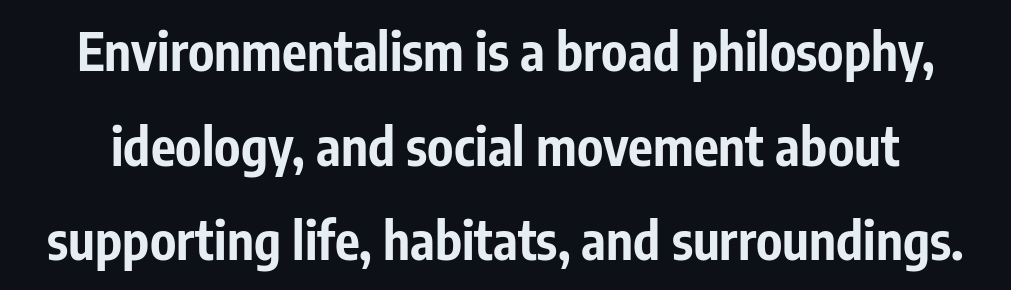
{"serif": "no", "italic": "no", "bold": "yes", "weight": "bold", "width": "condensed", "stroke_contrast": "low", "x_height": "medium", "monospaced": "no", "underline": "no", "line_spacing_ratio": 1.82, "letter_spacing": "normal", "letter_spacing_em": 0.0, "glyph_px": 52}
